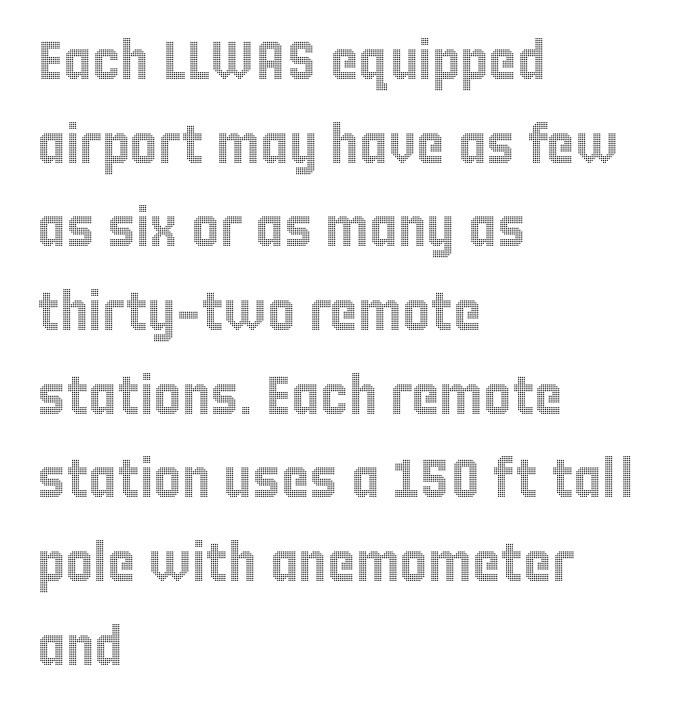
Q: Is the text italic (slanted)? A: No, it is upright.
Q: Is the text underlined? A: No.
Q: How is the paragraph aligned? A: Left-aligned.
Q: Is the spacing between letters normal or unusually wide? A: Normal.
Q: Is the spacing between lines tight, normal or loose? A: Normal.
Q: Width (condensed, normal, or wide)? A: Condensed.
Q: x-height? A: Large.
Q: Monospaced? A: No.
